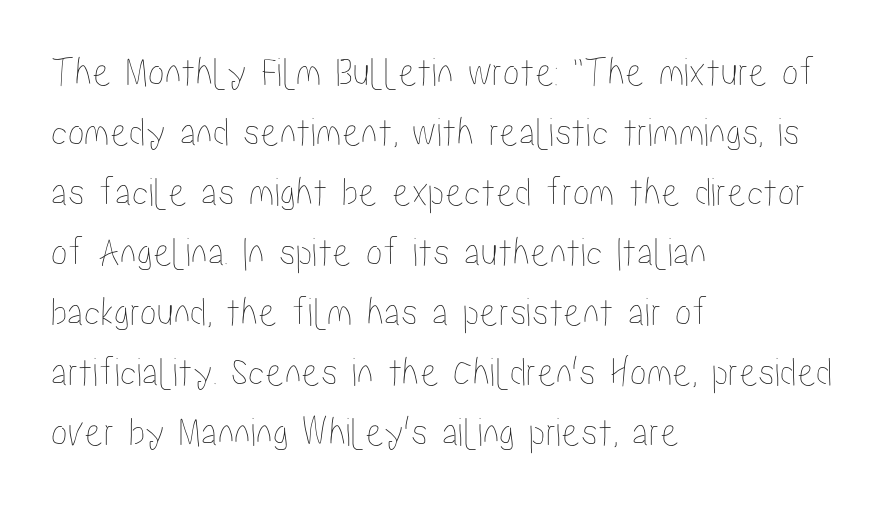
The image shows 42 px condensed type, upright; set left-aligned, normal line spacing (1.43x), normal letter spacing, not underlined; low stroke contrast and a medium x-height.
